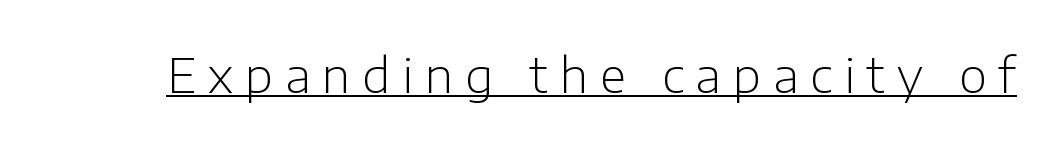
Q: Is the text bold? A: No.
Q: Is the text italic (slanted)? A: No, it is upright.
Q: Is the typeface a serif or a sans-serif typeface? A: Sans-serif.
Q: Is the text underlined? A: Yes.
Q: Is the spacing between letters normal or unusually wide? A: Unusually wide.
Q: Width (condensed, normal, or wide)? A: Normal.
Q: Stroke contrast? A: Low.
Q: x-height? A: Medium.
Q: Monospaced? A: No.
